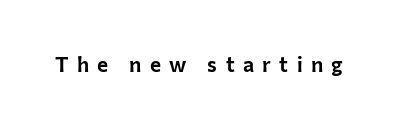
Q: Is the text italic (slanted)? A: No, it is upright.
Q: Is the text underlined? A: No.
Q: Is the spacing between letters normal or unusually wide? A: Unusually wide.
